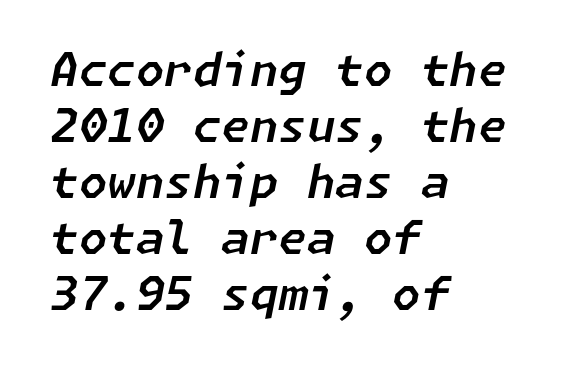
If you drew a ruler down the left edge, every line would touch it. Does extra space separate the letters? No, they use regular spacing. Honestly, there is no underline to notice here at all. The font's italic variant was chosen for this text.
